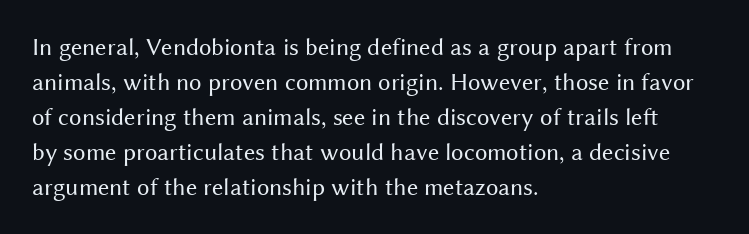
The image shows 25 px text type, upright; set left-aligned, normal line spacing (1.4x), normal letter spacing, not underlined.
